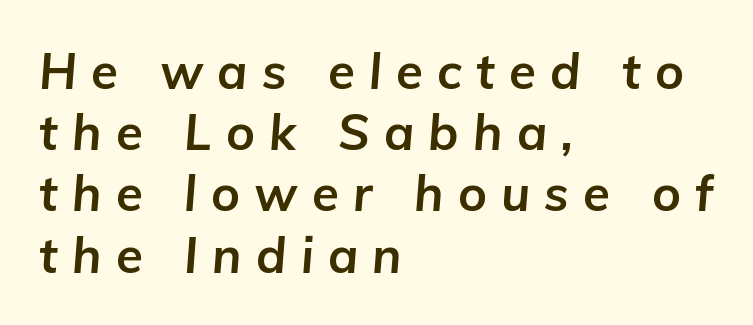
The image shows 49 px bold type, italic (leaning right); set left-aligned, normal line spacing (1.25x), unusually wide letter spacing (+0.29 em), not underlined; low stroke contrast and a medium x-height.
